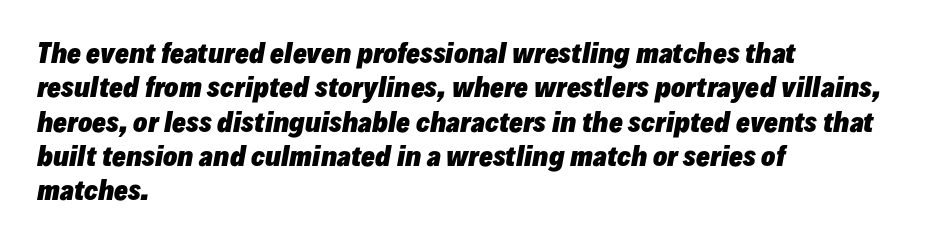
Q: Is the text bold? A: Yes.
Q: Is the text italic (slanted)? A: Yes, it leans right by about 10 degrees.
Q: Is the text underlined? A: No.
Q: How is the paragraph aligned? A: Left-aligned.
Q: Is the spacing between letters normal or unusually wide? A: Normal.
Q: Is the spacing between lines tight, normal or loose? A: Normal.
